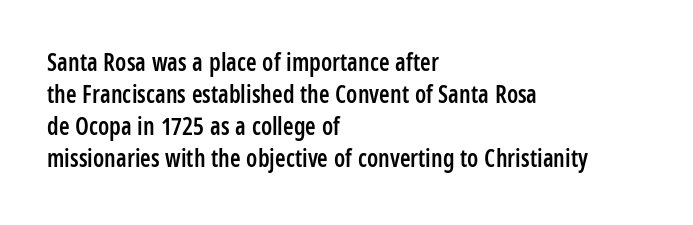
The string is rendered with underlining switched off. Stroke thickness is moderately raised; the sample reads as semibold. Tracking here is standard; glyphs follow each other at the usual distance. The block of text has a typical density, with ordinary space between rows.
